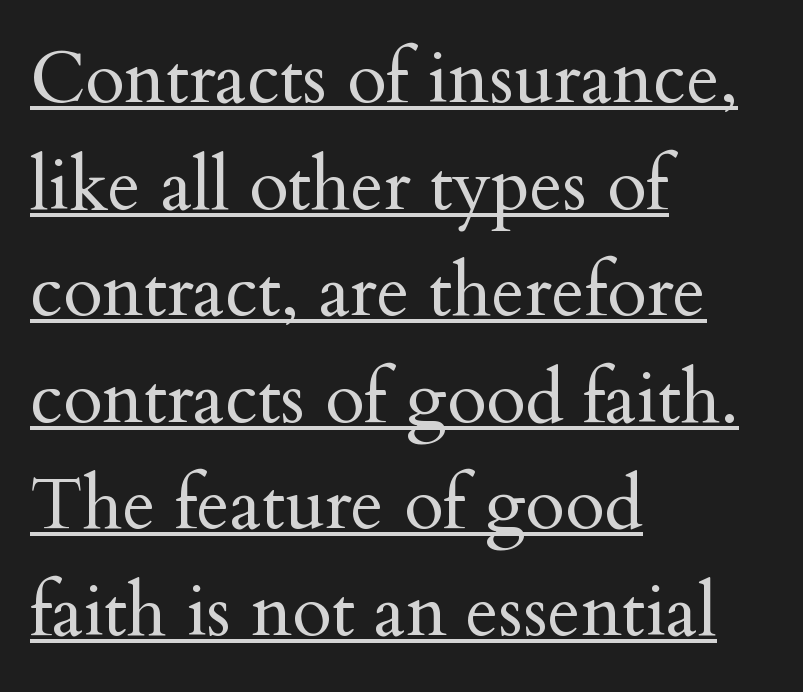
{"serif": "yes", "italic": "no", "bold": "no", "weight": "regular", "width": "normal", "stroke_contrast": "medium", "x_height": "small", "monospaced": "no", "underline": "yes", "align": "left", "line_spacing": "normal", "line_spacing_ratio": 1.48, "letter_spacing": "normal", "letter_spacing_em": 0.0, "glyph_px": 72}
